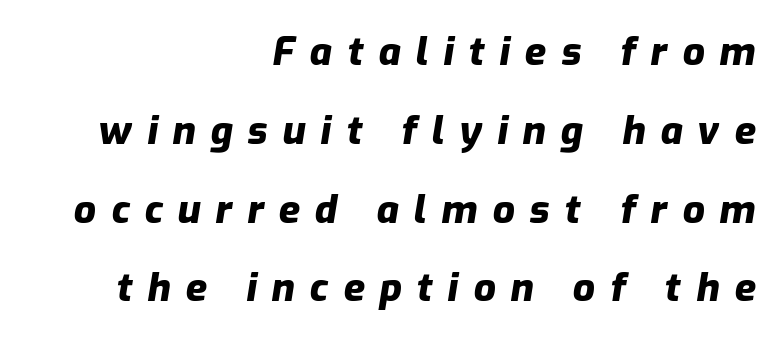
{"italic": "yes", "lean": "right", "slant_degrees": 9, "bold": "yes", "weight": "heavy", "width": "normal", "stroke_contrast": "low", "x_height": "medium", "monospaced": "no", "underline": "no", "align": "right", "line_spacing": "loose", "line_spacing_ratio": 2.02, "letter_spacing": "wide", "letter_spacing_em": 0.38, "glyph_px": 39}
